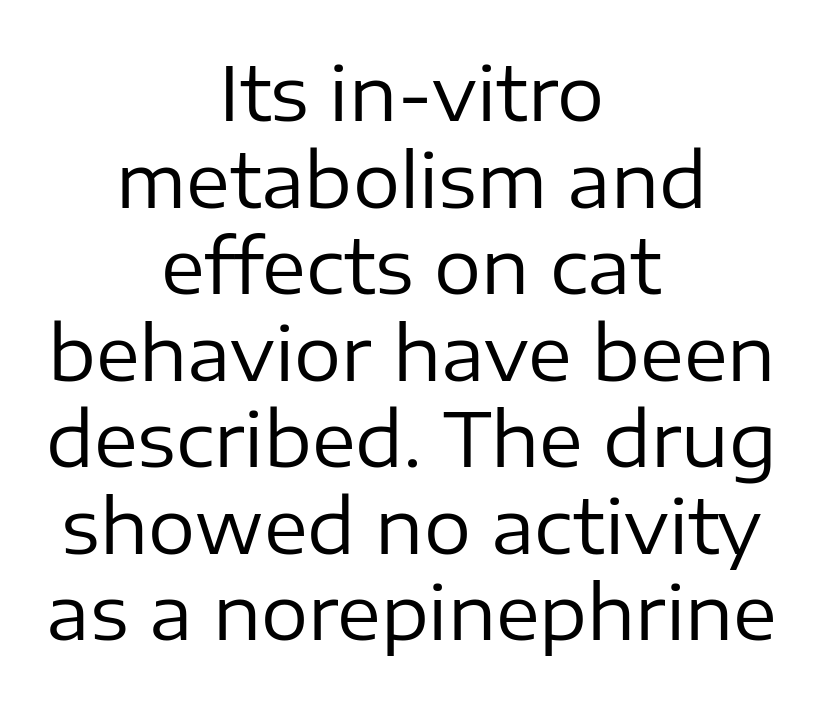
Q: Is the text bold? A: No.
Q: Is the text italic (slanted)? A: No, it is upright.
Q: Is the typeface a serif or a sans-serif typeface? A: Sans-serif.
Q: Is the text underlined? A: No.
Q: How is the paragraph aligned? A: Centered.
Q: Is the spacing between letters normal or unusually wide? A: Normal.
Q: Width (condensed, normal, or wide)? A: Normal.
Q: Stroke contrast? A: Low.
Q: x-height? A: Medium.
Q: Monospaced? A: No.
